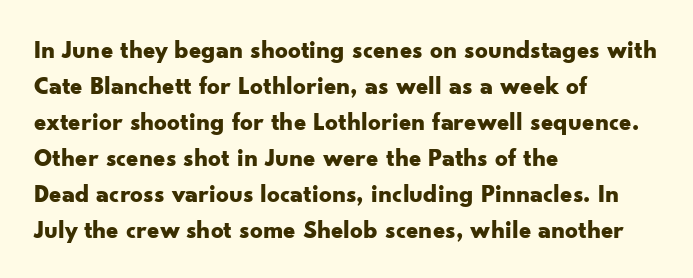
Nope, not italic — everything's standing straight. A normal amount of white space separates one row of letters from the next. Pretty heavy lettering here — definitely bold. Line starts are locked; line ends wander. Tracking here is standard; glyphs follow each other at the usual distance. Decoration check: the copy has no underline.
